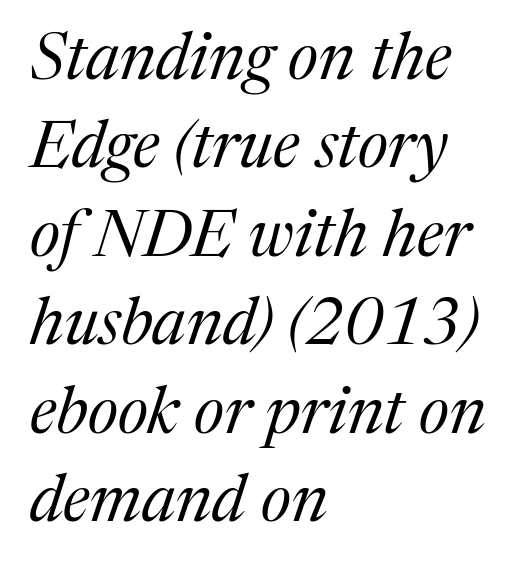
Q: Is the text bold? A: No.
Q: Is the text italic (slanted)? A: Yes, it leans right by about 17 degrees.
Q: Is the typeface a serif or a sans-serif typeface? A: Serif.
Q: Is the text underlined? A: No.
Q: How is the paragraph aligned? A: Left-aligned.
Q: Is the spacing between letters normal or unusually wide? A: Normal.
Q: Is the spacing between lines tight, normal or loose? A: Normal.
Q: Width (condensed, normal, or wide)? A: Normal.
Q: Stroke contrast? A: Medium.
Q: x-height? A: Medium.
Q: Monospaced? A: No.
